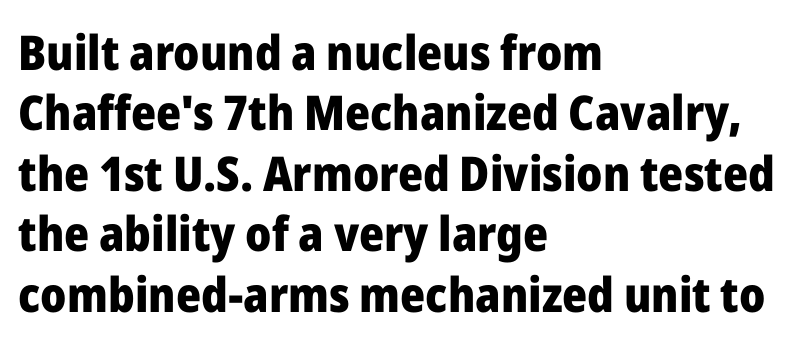
The image shows 48 px heavy sans-serif type, upright; set left-aligned, normal line spacing (1.26x), normal letter spacing, not underlined; low stroke contrast and a medium x-height.
